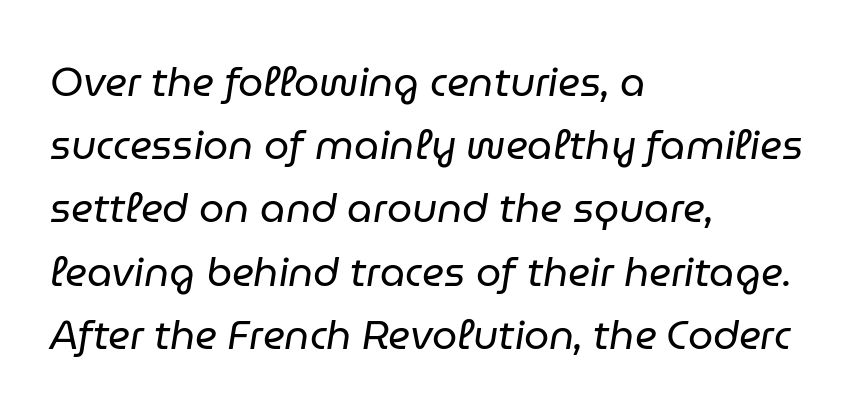
Q: Is the text bold? A: No.
Q: Is the text italic (slanted)? A: Yes, it leans right by about 9 degrees.
Q: Is the text underlined? A: No.
Q: How is the paragraph aligned? A: Left-aligned.
Q: Is the spacing between letters normal or unusually wide? A: Normal.
Q: Is the spacing between lines tight, normal or loose? A: Normal.
Q: Width (condensed, normal, or wide)? A: Normal.
Q: Stroke contrast? A: Low.
Q: x-height? A: Medium.
Q: Monospaced? A: No.
